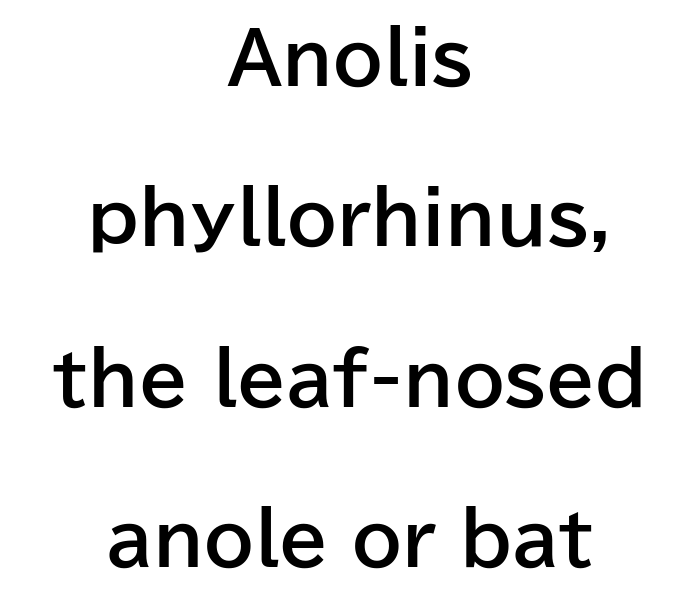
{"serif": "no", "italic": "no", "bold": "yes", "weight": "bold", "width": "normal", "stroke_contrast": "low", "x_height": "medium", "monospaced": "no", "underline": "no", "align": "center", "line_spacing": "loose", "line_spacing_ratio": 2.26, "letter_spacing": "normal", "letter_spacing_em": 0.0, "glyph_px": 71}
